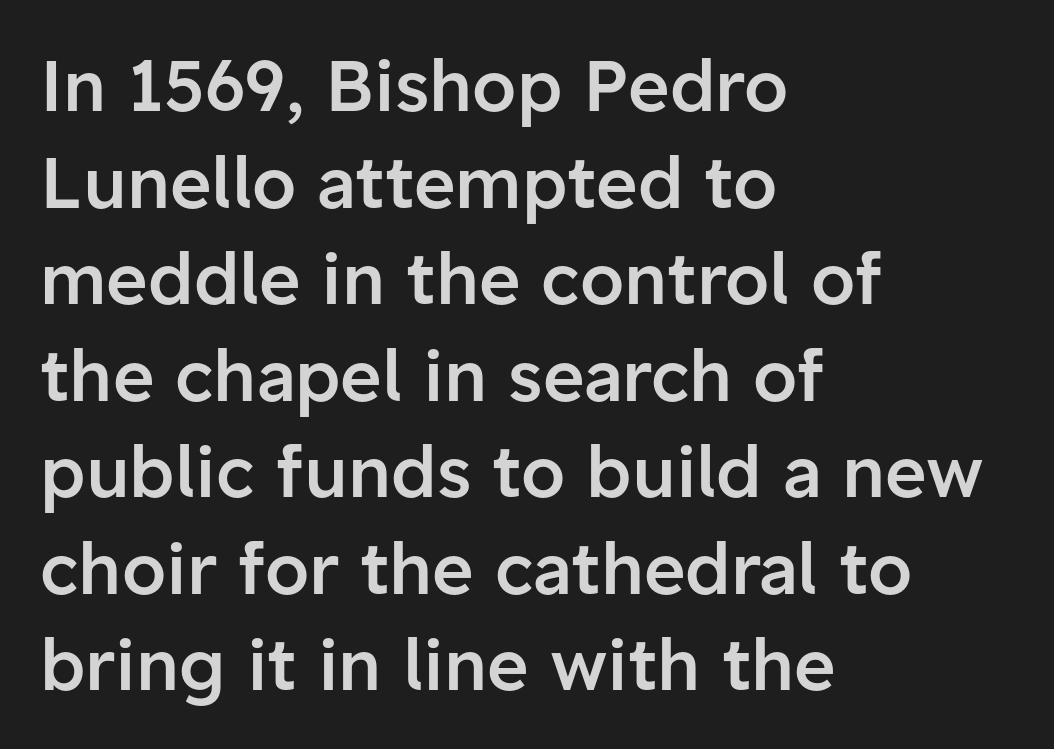
The image shows 71 px semibold sans-serif type, upright; set left-aligned, normal line spacing (1.36x), normal letter spacing, not underlined; low stroke contrast and a medium x-height.
